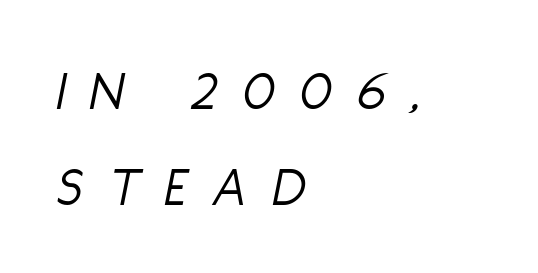
{"italic": "yes", "lean": "right", "slant_degrees": 11, "bold": "no", "weight": "light", "width": "condensed", "stroke_contrast": "low", "x_height": "large", "monospaced": "no", "underline": "no", "align": "left", "line_spacing": "normal", "line_spacing_ratio": 1.69, "letter_spacing": "wide", "letter_spacing_em": 0.45, "glyph_px": 57}
